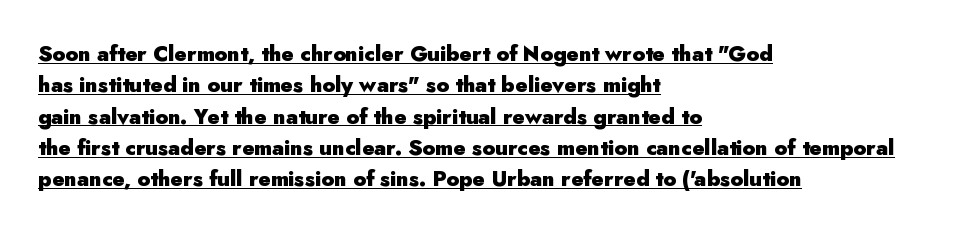
Casual observation: everything's shoved over to the left. Style check: upright. Whoever set this chose a conventional vertical rhythm. Typographic density is high because the face is bold.
